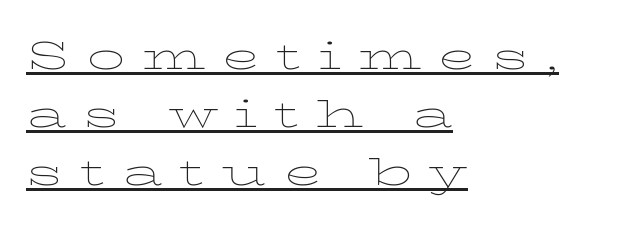
The image shows 38 px thin, wide serif type, upright; set left-aligned, normal line spacing (1.53x), unusually wide letter spacing (+0.43 em), underlined; low stroke contrast and a medium x-height.
